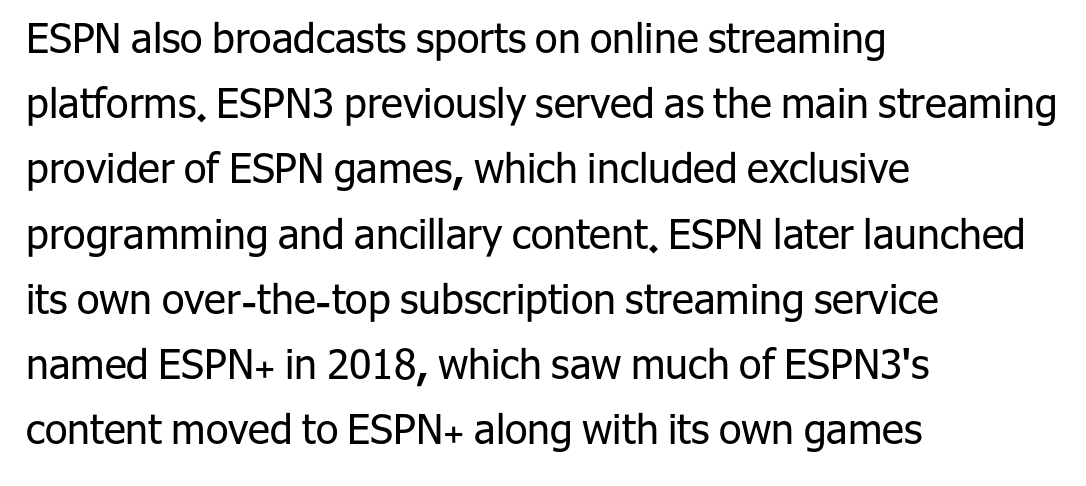
{"serif": "no", "italic": "no", "bold": "no", "weight": "regular", "width": "normal", "stroke_contrast": "low", "x_height": "medium", "monospaced": "no", "underline": "no", "align": "left", "line_spacing": "normal", "line_spacing_ratio": 1.59, "letter_spacing": "normal", "letter_spacing_em": 0.0, "glyph_px": 41}
